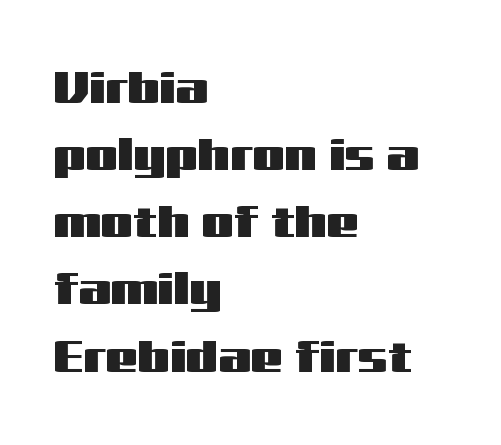
{"serif": "no", "italic": "no", "width": "wide", "stroke_contrast": "medium", "x_height": "medium", "monospaced": "no", "underline": "no", "align": "left", "line_spacing": "normal", "line_spacing_ratio": 1.46, "letter_spacing": "normal", "letter_spacing_em": 0.0, "glyph_px": 46}
